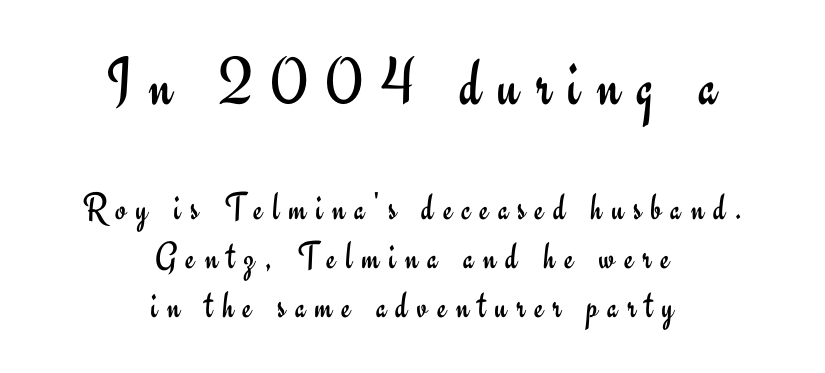
Here the first block reads like a headline and the second like body copy. Varying glyph widths throughout — classic text-font behaviour. Regular leading. Type without underlining.
